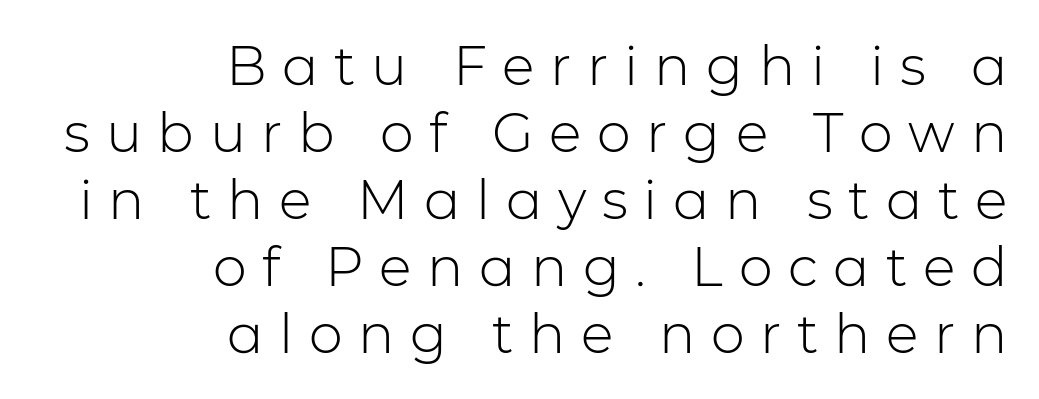
The image shows 54 px light sans-serif type, upright; set right-aligned, line spacing 1.24x, unusually wide letter spacing (+0.29 em), not underlined; low stroke contrast and a medium x-height.
